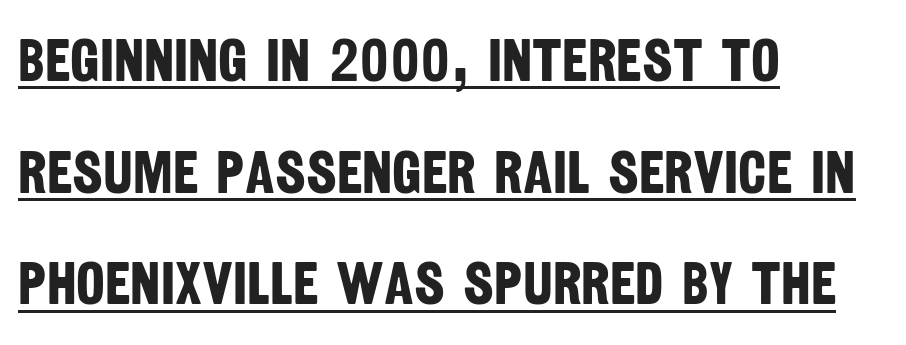
The image shows 61 px bold, condensed sans-serif type; set left-aligned, line spacing 1.83x, normal letter spacing, underlined; low stroke contrast and a large x-height.
